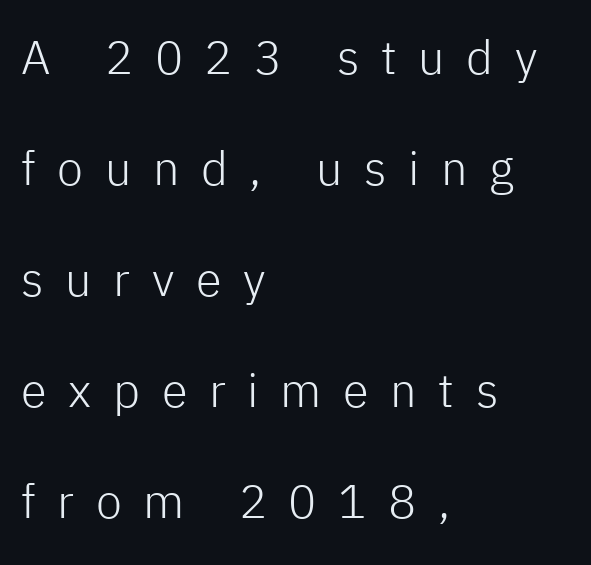
Q: Is the text bold? A: No.
Q: Is the text italic (slanted)? A: No, it is upright.
Q: Is the typeface a serif or a sans-serif typeface? A: Sans-serif.
Q: Is the text underlined? A: No.
Q: How is the paragraph aligned? A: Left-aligned.
Q: Is the spacing between letters normal or unusually wide? A: Unusually wide.
Q: Is the spacing between lines tight, normal or loose? A: Loose.
Q: Width (condensed, normal, or wide)? A: Normal.
Q: Stroke contrast? A: Low.
Q: x-height? A: Medium.
Q: Monospaced? A: No.
